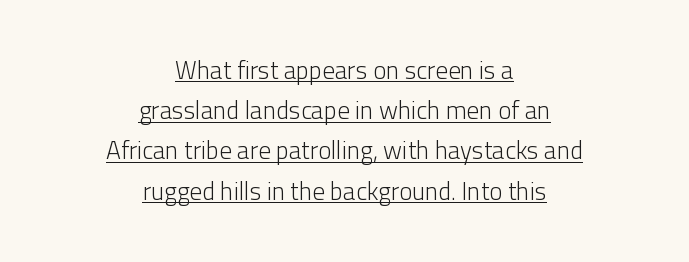
Q: Is the text bold? A: No.
Q: Is the text italic (slanted)? A: No, it is upright.
Q: Is the text underlined? A: Yes.
Q: How is the paragraph aligned? A: Centered.
Q: Is the spacing between letters normal or unusually wide? A: Normal.
Q: Is the spacing between lines tight, normal or loose? A: Normal.
